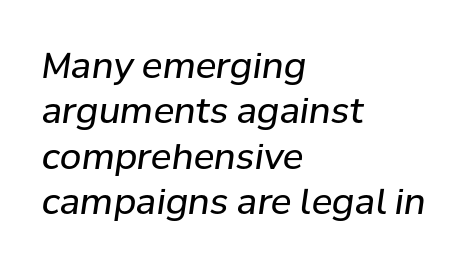
The image shows 35 px regular-weight type, italic (leaning right); set left-aligned, normal line spacing (1.3x), normal letter spacing, not underlined; low stroke contrast and a medium x-height.
